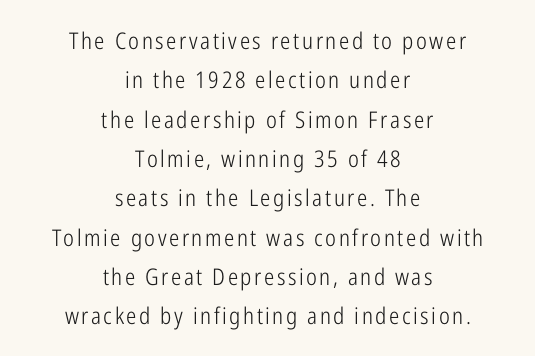
The image shows 23 px text type, upright; set centered, line spacing 1.71x, not underlined.
